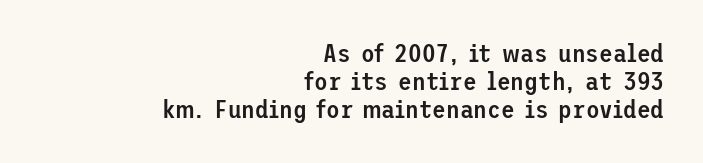
Q: Is the text bold? A: Semi-bold.
Q: Is the text italic (slanted)? A: No, it is upright.
Q: Is the text underlined? A: No.
Q: How is the paragraph aligned? A: Right-aligned.
Q: Is the spacing between letters normal or unusually wide? A: Normal.
Q: Is the spacing between lines tight, normal or loose? A: Tight.
